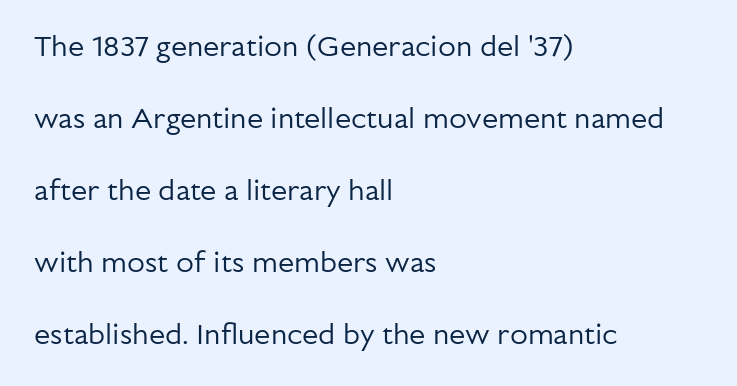
Q: Is the text bold? A: No.
Q: Is the text italic (slanted)? A: No, it is upright.
Q: Is the typeface a serif or a sans-serif typeface? A: Sans-serif.
Q: Is the text underlined? A: No.
Q: How is the paragraph aligned? A: Left-aligned.
Q: Is the spacing between letters normal or unusually wide? A: Normal.
Q: Is the spacing between lines tight, normal or loose? A: Loose.
Q: Width (condensed, normal, or wide)? A: Normal.
Q: Stroke contrast? A: Low.
Q: x-height? A: Medium.
Q: Monospaced? A: No.
